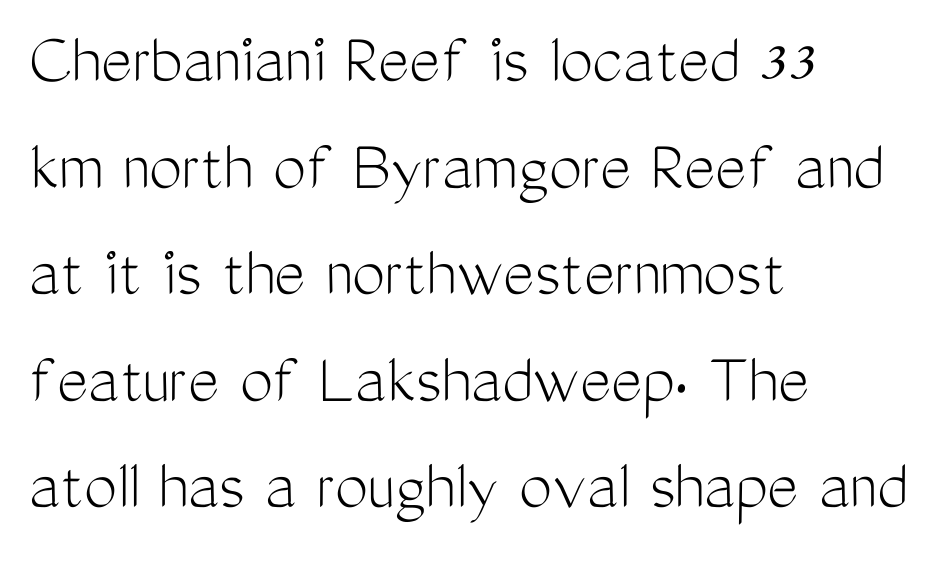
{"serif": "no", "italic": "no", "bold": "no", "weight": "light", "width": "condensed", "stroke_contrast": "medium", "x_height": "medium", "monospaced": "no", "underline": "no", "align": "left", "line_spacing": "normal", "line_spacing_ratio": 1.44, "letter_spacing": "normal", "letter_spacing_em": 0.0, "glyph_px": 74}
